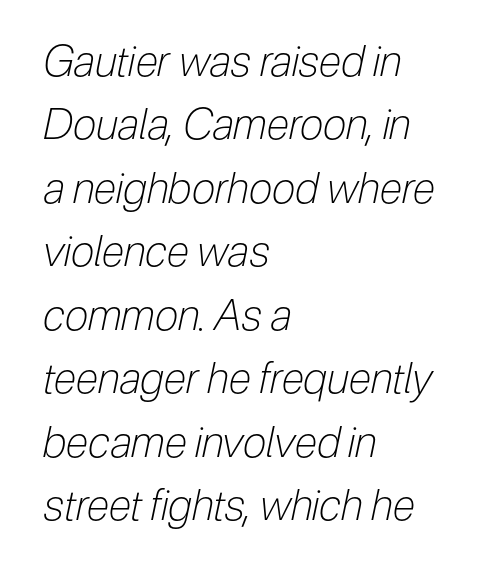
Q: Is the text bold? A: No.
Q: Is the text italic (slanted)? A: Yes, it leans right by about 12 degrees.
Q: Is the text underlined? A: No.
Q: How is the paragraph aligned? A: Left-aligned.
Q: Is the spacing between letters normal or unusually wide? A: Normal.
Q: Is the spacing between lines tight, normal or loose? A: Normal.
Q: Width (condensed, normal, or wide)? A: Condensed.
Q: Stroke contrast? A: Low.
Q: x-height? A: Medium.
Q: Monospaced? A: No.
